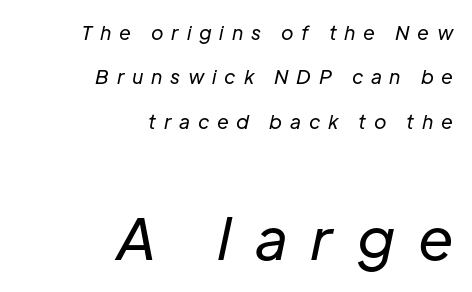
Horizontal alignment here is rightward, an uncommon choice for prose. Nobody drew a line under any word here. The font's italic variant was chosen for this text. Letters have the restrained weight of plain body copy at most. Honestly, the rows look like they've been pulled way apart.
